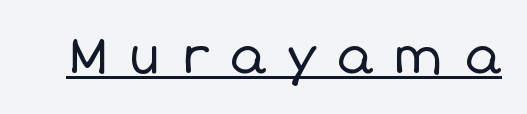
{"italic": "no", "bold": "no", "weight": "regular", "width": "normal", "stroke_contrast": "low", "x_height": "large", "monospaced": "no", "underline": "yes", "letter_spacing": "wide", "letter_spacing_em": 0.4, "glyph_px": 50}
